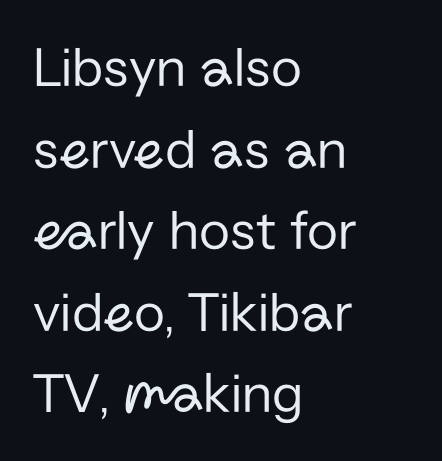
{"serif": "no", "italic": "no", "bold": "no", "weight": "regular", "width": "normal", "stroke_contrast": "low", "x_height": "medium", "monospaced": "no", "underline": "no", "align": "left", "line_spacing": "normal", "line_spacing_ratio": 1.43, "letter_spacing": "normal", "letter_spacing_em": 0.0, "glyph_px": 57}
